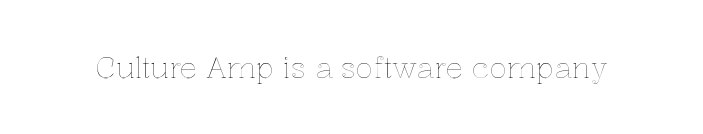
The image shows 29 px text type, upright; set normal letter spacing, not underlined; a medium x-height.
